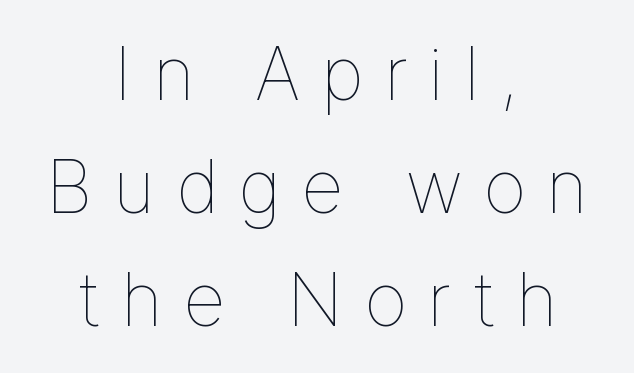
The image shows 74 px thin type, upright; set centered, normal line spacing (1.53x), unusually wide letter spacing (+0.27 em), not underlined; low stroke contrast and a medium x-height.
